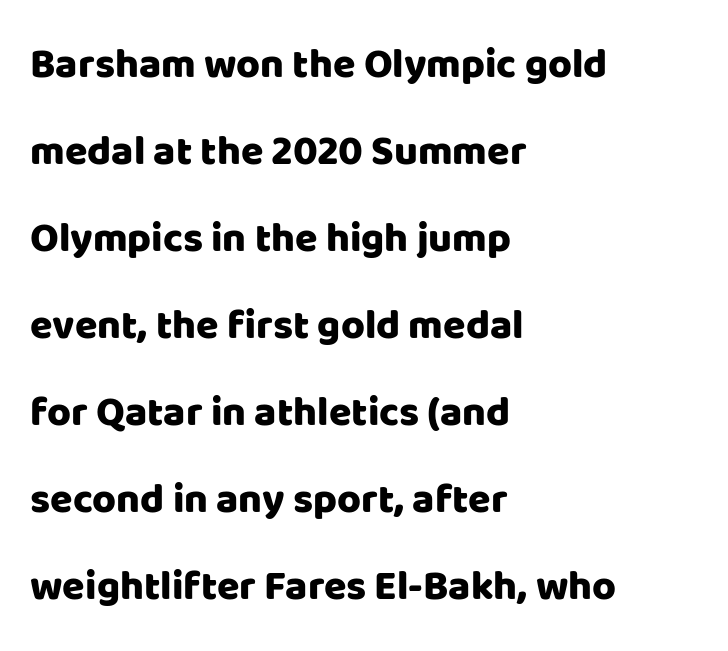
The image shows 41 px sans-serif type, upright; set left-aligned, loose line spacing (2.12x), normal letter spacing, not underlined; low stroke contrast and a large x-height.
